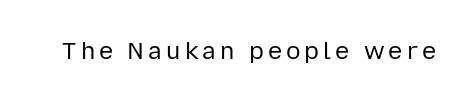
{"italic": "no", "bold": "no", "underline": "no", "glyph_px": 24}
